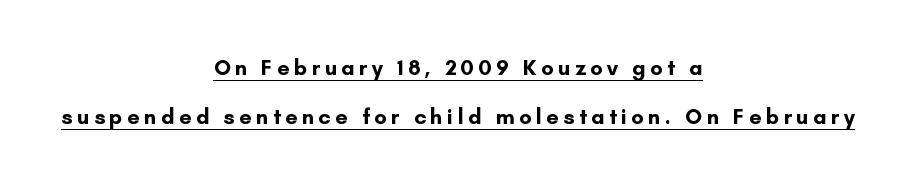
Q: Is the text bold? A: Yes.
Q: Is the text italic (slanted)? A: No, it is upright.
Q: Is the text underlined? A: Yes.
Q: How is the paragraph aligned? A: Centered.
Q: Is the spacing between letters normal or unusually wide? A: Unusually wide.
Q: Is the spacing between lines tight, normal or loose? A: Loose.
